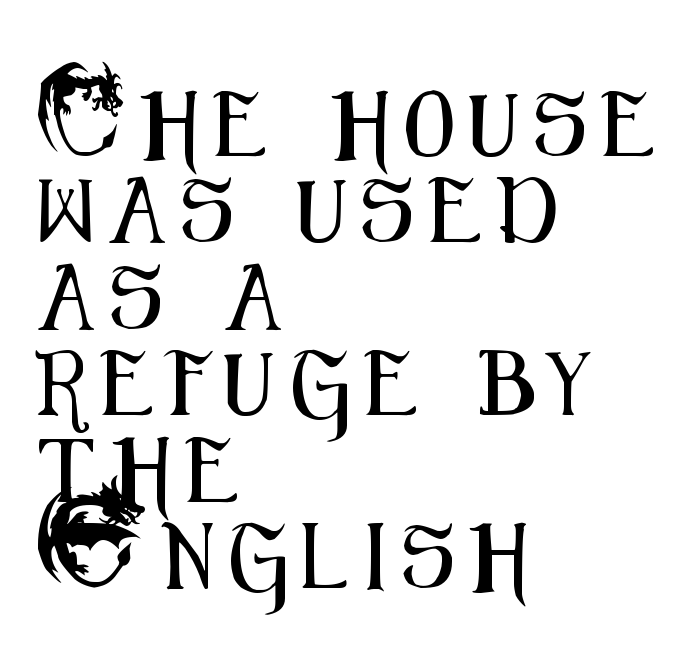
Q: Is the text italic (slanted)? A: No, it is upright.
Q: Is the typeface a serif or a sans-serif typeface? A: Sans-serif.
Q: Is the text underlined? A: No.
Q: How is the paragraph aligned? A: Left-aligned.
Q: Is the spacing between letters normal or unusually wide? A: Unusually wide.
Q: Is the spacing between lines tight, normal or loose? A: Normal.
Q: Width (condensed, normal, or wide)? A: Condensed.
Q: Stroke contrast? A: Medium.
Q: x-height? A: Small.
Q: Monospaced? A: No.
